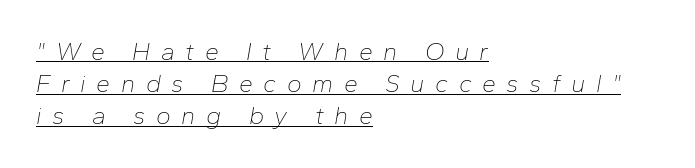
Q: Is the text bold? A: No.
Q: Is the text italic (slanted)? A: Yes, it leans right by about 10 degrees.
Q: Is the text underlined? A: Yes.
Q: How is the paragraph aligned? A: Left-aligned.
Q: Is the spacing between letters normal or unusually wide? A: Unusually wide.
Q: Is the spacing between lines tight, normal or loose? A: Normal.
